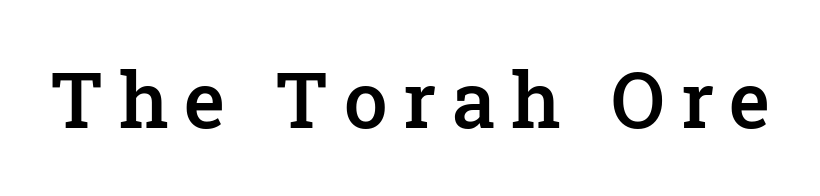
The image shows 78 px semibold serif type, upright; set unusually wide letter spacing (+0.2 em), not underlined; low stroke contrast and a medium x-height.
